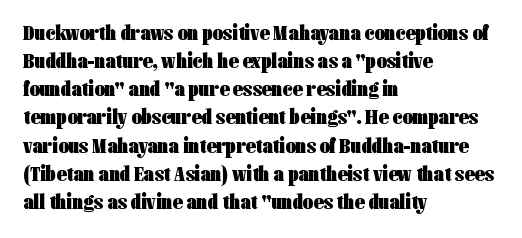
{"italic": "no", "bold": "yes", "underline": "no", "align": "left", "line_spacing": "normal", "line_spacing_ratio": 1.28, "letter_spacing": "normal", "letter_spacing_em": 0.0, "glyph_px": 22}
